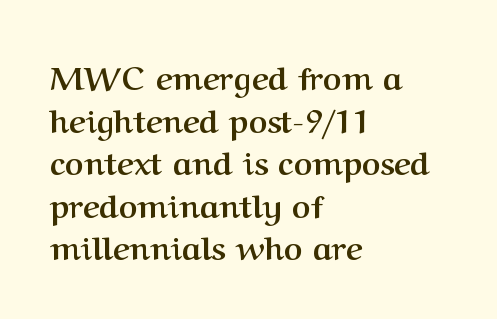
Q: Is the text bold? A: Yes.
Q: Is the text italic (slanted)? A: No, it is upright.
Q: Is the typeface a serif or a sans-serif typeface? A: Serif.
Q: Is the text underlined? A: No.
Q: How is the paragraph aligned? A: Left-aligned.
Q: Is the spacing between letters normal or unusually wide? A: Normal.
Q: Is the spacing between lines tight, normal or loose? A: Normal.
Q: Width (condensed, normal, or wide)? A: Normal.
Q: Stroke contrast? A: Medium.
Q: x-height? A: Medium.
Q: Monospaced? A: No.
